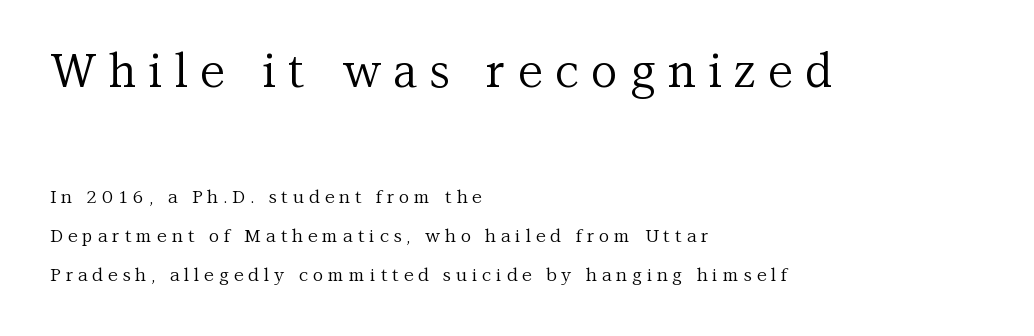
Q: Is the text bold? A: No.
Q: Is the text italic (slanted)? A: No, it is upright.
Q: Is the typeface a serif or a sans-serif typeface? A: Serif.
Q: Is the text underlined? A: No.
Q: How is the paragraph aligned? A: Left-aligned.
Q: Is the spacing between letters normal or unusually wide? A: Unusually wide.
Q: Is the spacing between lines tight, normal or loose? A: Loose.
Q: Which block of text is set in a larger size, the first (top) or the second (bottom)? A: The first (top) one.
Q: Width (condensed, normal, or wide)? A: Normal.
Q: Stroke contrast? A: Medium.
Q: x-height? A: Medium.
Q: Monospaced? A: No.
